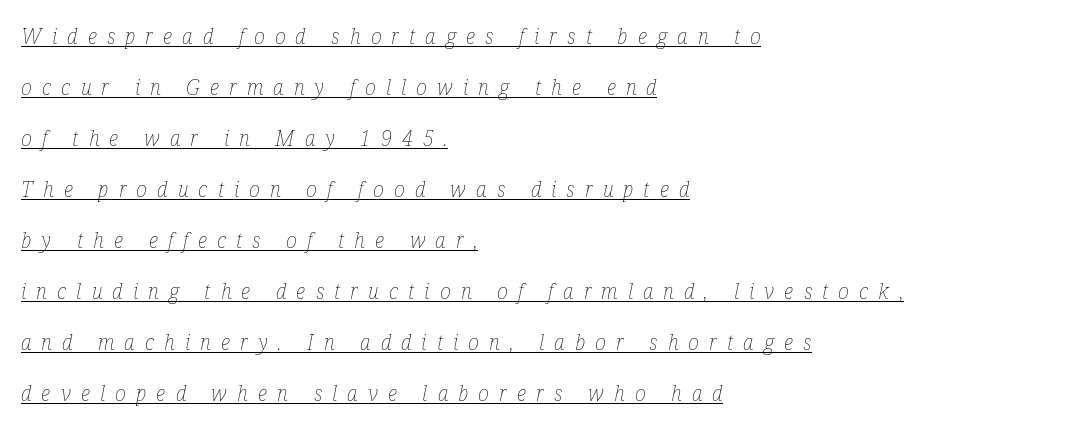
Q: Is the text bold? A: No.
Q: Is the text italic (slanted)? A: Yes, it leans right by about 12 degrees.
Q: Is the text underlined? A: Yes.
Q: How is the paragraph aligned? A: Left-aligned.
Q: Is the spacing between letters normal or unusually wide? A: Unusually wide.
Q: Is the spacing between lines tight, normal or loose? A: Loose.
